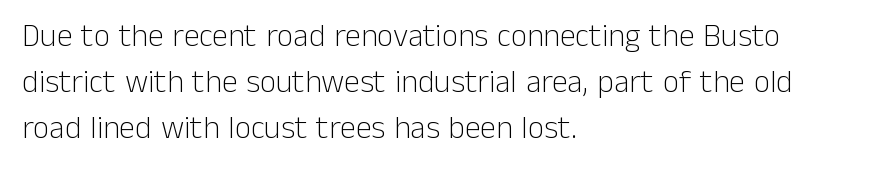
The image shows 32 px light sans-serif type, upright; set left-aligned, normal line spacing (1.44x), normal letter spacing, not underlined; low stroke contrast and a medium x-height.
